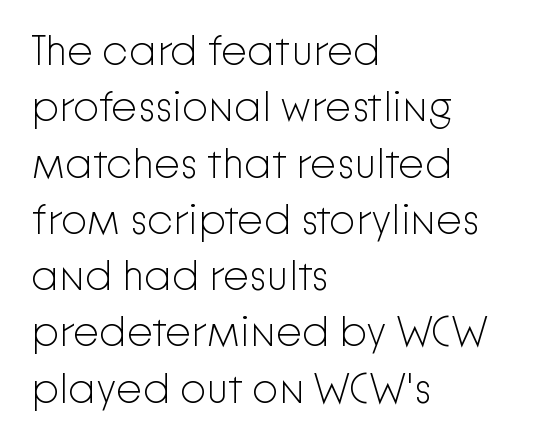
If you drew a line through each stem, it would be perfectly vertical. Does the copy run flush right? No — it runs flush left. Character widths vary here, with narrow letters taking less room than wide ones. Summary of vertical rhythm: regular, with standard interline spacing. The letters carry no serifs — their stems end cleanly without finishing strokes.
